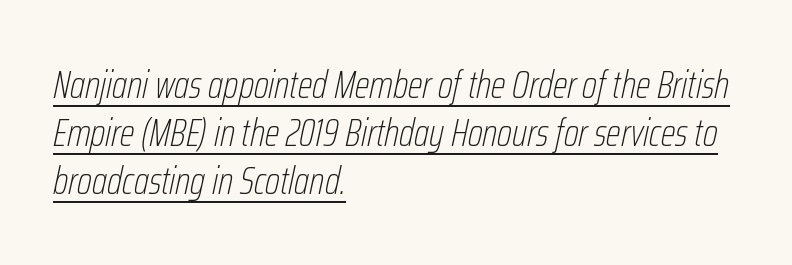
Q: Is the text bold? A: No.
Q: Is the text italic (slanted)? A: Yes, it leans right by about 12 degrees.
Q: Is the text underlined? A: Yes.
Q: How is the paragraph aligned? A: Left-aligned.
Q: Is the spacing between letters normal or unusually wide? A: Normal.
Q: Width (condensed, normal, or wide)? A: Condensed.
Q: Stroke contrast? A: Low.
Q: x-height? A: Medium.
Q: Monospaced? A: No.
